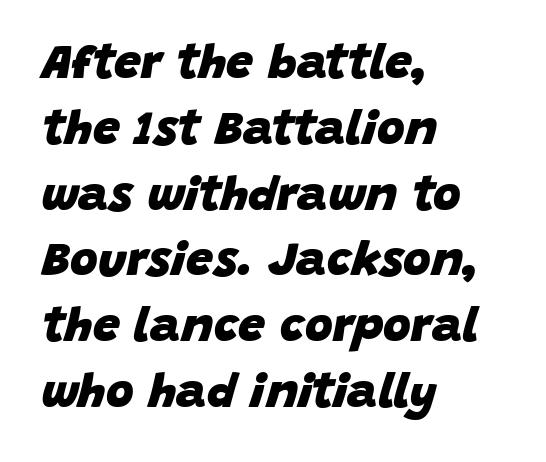
This sample is left-justified, so line endings fall wherever the words run out. The passage shown is emphatically bold. The rendering applies a slant to the glyphs. The rendering uses a moderate line-height, typical for paragraphs. Here the designer chose a conventional face with non-uniform glyph widths.
